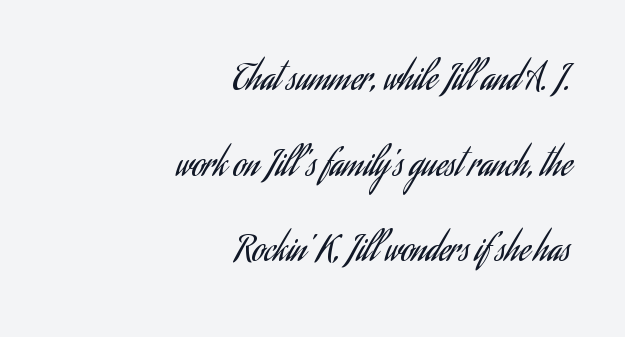
{"serif": "no", "bold": "no", "weight": "regular", "width": "condensed", "stroke_contrast": "low", "x_height": "small", "monospaced": "no", "underline": "no", "align": "right", "line_spacing": "loose", "line_spacing_ratio": 2.45, "letter_spacing": "normal", "letter_spacing_em": 0.0, "glyph_px": 35}
